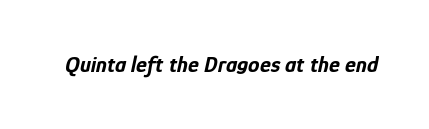
{"italic": "yes", "lean": "right", "slant_degrees": 12, "bold": "yes", "underline": "no", "letter_spacing": "normal", "letter_spacing_em": 0.0, "glyph_px": 23}
